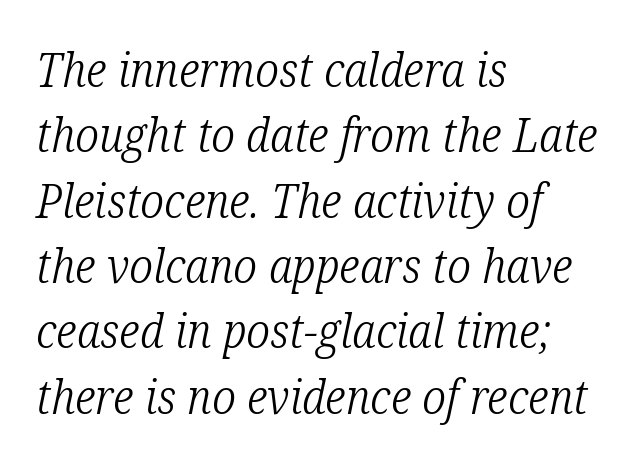
The glyphs in this specimen are seriffed. Spacing verdict: proportional, widths tailored to each character. Reading down the block, your eye returns to a fixed left position each line. Interline gaps are of average width in this sample.
